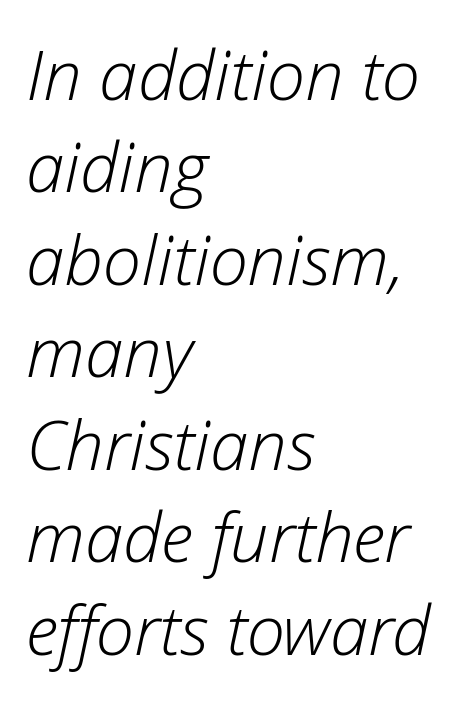
Think of a printed novel: that variable character pitch is what you see here. In CSS terms this would be text-align: left. The font's italic variant was chosen for this text. The words here are not underlined. Compared with typical body copy, the letter spacing here is the same. No extra ink here — the face is not bold.
